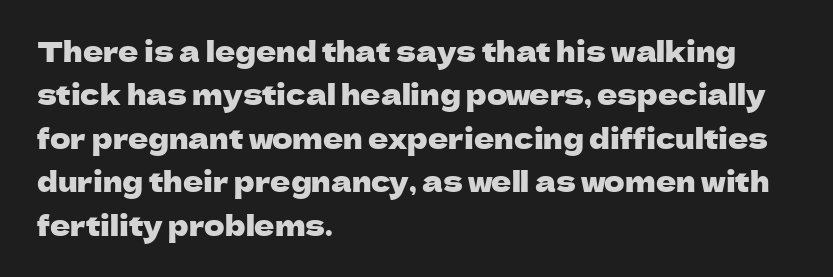
Q: Is the text italic (slanted)? A: No, it is upright.
Q: Is the typeface a serif or a sans-serif typeface? A: Sans-serif.
Q: Is the text underlined? A: No.
Q: How is the paragraph aligned? A: Left-aligned.
Q: Is the spacing between letters normal or unusually wide? A: Normal.
Q: Is the spacing between lines tight, normal or loose? A: Normal.
Q: Width (condensed, normal, or wide)? A: Normal.
Q: Stroke contrast? A: Low.
Q: x-height? A: Medium.
Q: Monospaced? A: No.
